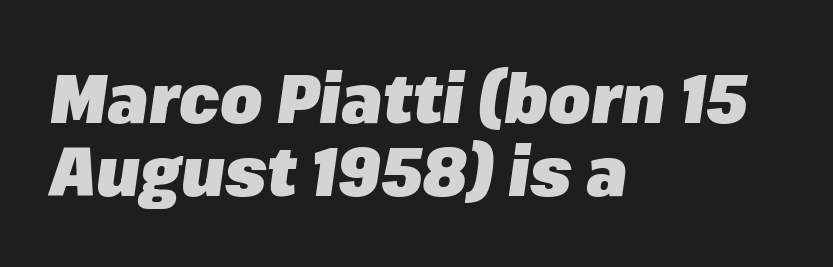
You'd pick this weight for a headline — it's a proper bold. Each row of text sits above clean, open space. Yep, that's italic — everything's leaning. Horizontal bands of white between lines are thin slivers. Short and long lines alike share a common starting point at left. Short note: letters normally spaced.
